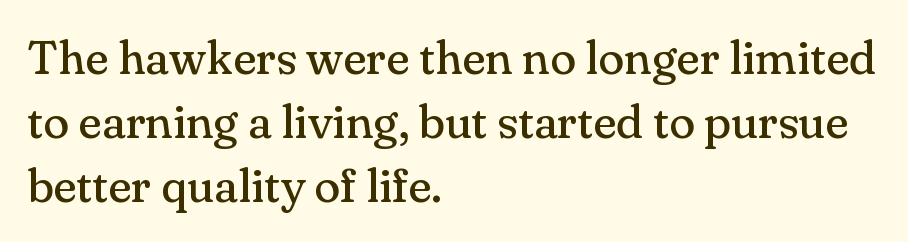
Any mark beneath the type? The region is blank. A quiet, ordinary-to-light weight characterises the typeface. Horizontal alignment here is leftward, the default for most running prose. You can tell from the footed stems that serif type was used. Tracking here is standard; glyphs follow each other at the usual distance. Does the leading feel generous? No, just average.
